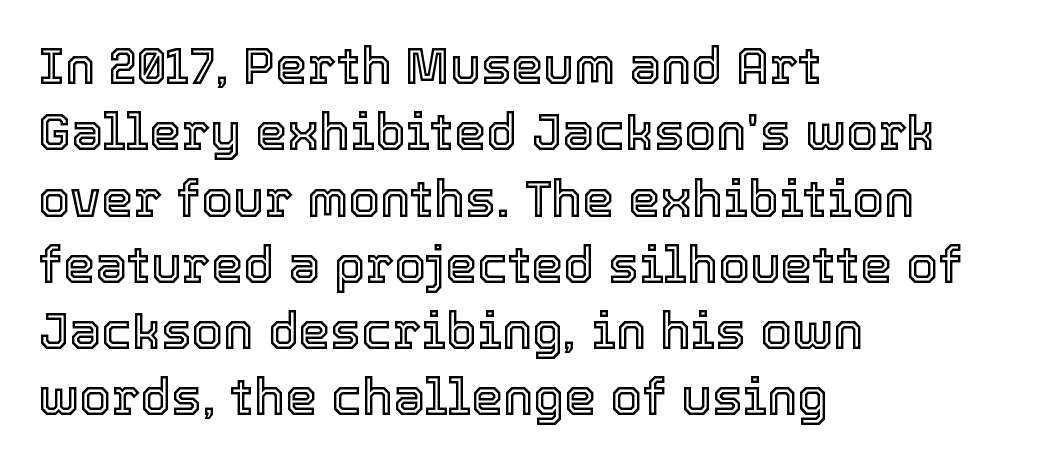
It's the straight-up-and-down kind of type. The leading is moderate, giving the passage an even texture. The rendering anchors every line to the left-hand side. Do the characters align in a grid? No, the font is proportional. Observe the ordinary spacing: letters are neighbours, not strangers.
